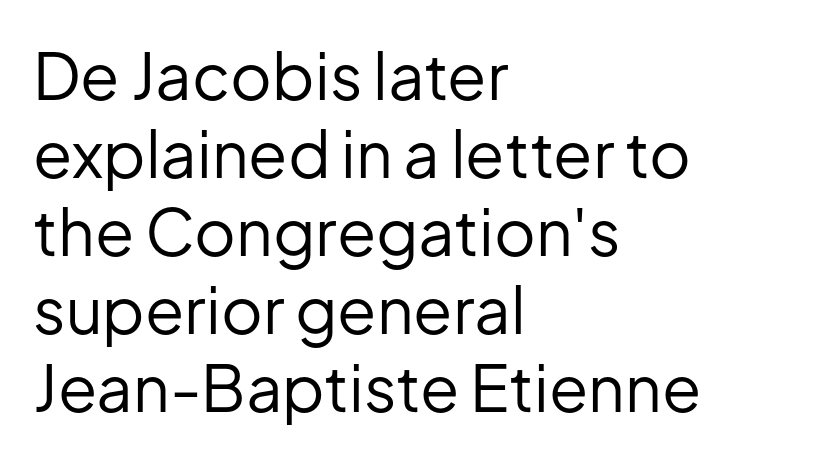
Q: Is the text bold? A: No.
Q: Is the text italic (slanted)? A: No, it is upright.
Q: Is the typeface a serif or a sans-serif typeface? A: Sans-serif.
Q: Is the text underlined? A: No.
Q: How is the paragraph aligned? A: Left-aligned.
Q: Is the spacing between letters normal or unusually wide? A: Normal.
Q: Width (condensed, normal, or wide)? A: Normal.
Q: Stroke contrast? A: Low.
Q: x-height? A: Medium.
Q: Monospaced? A: No.
